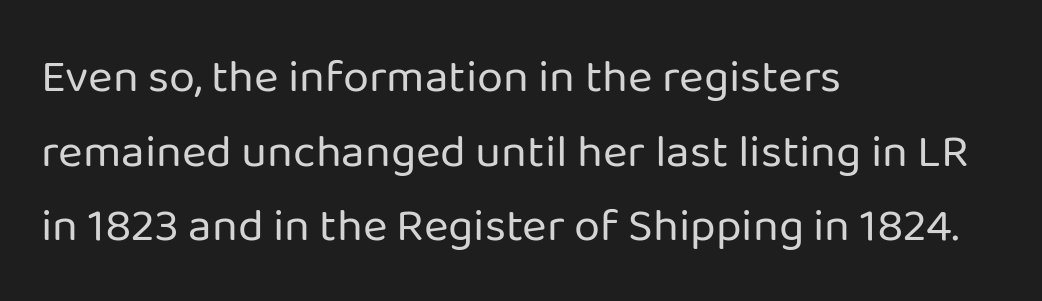
The image shows 47 px regular-weight sans-serif type, upright; set left-aligned, normal line spacing (1.59x), normal letter spacing, not underlined; low stroke contrast and a medium x-height.
